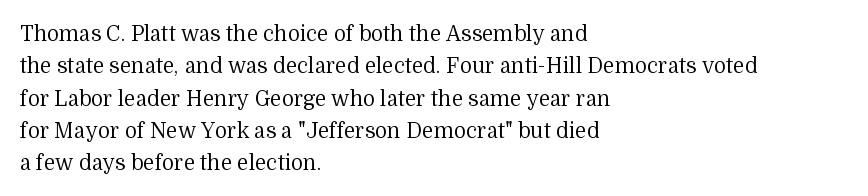
The image shows 21 px text type, upright; set left-aligned, normal line spacing (1.54x), normal letter spacing, not underlined.
